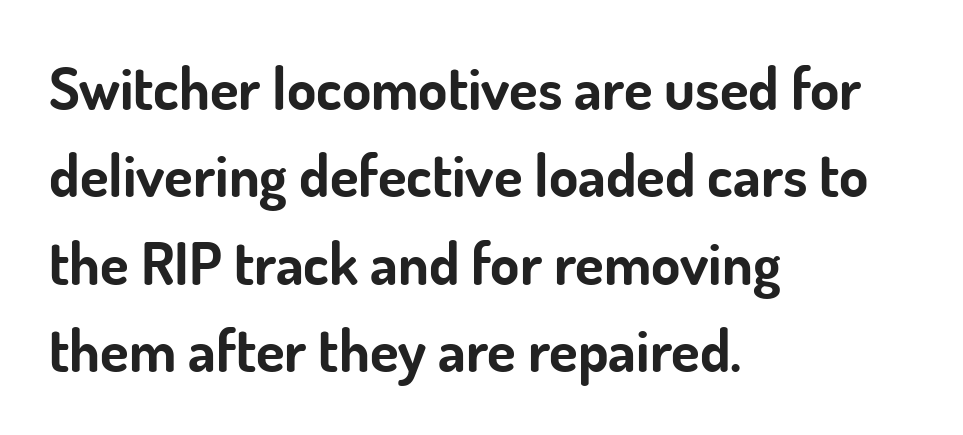
The image shows 59 px bold sans-serif type, upright; set left-aligned, normal line spacing (1.48x), normal letter spacing, not underlined; low stroke contrast and a small x-height.
